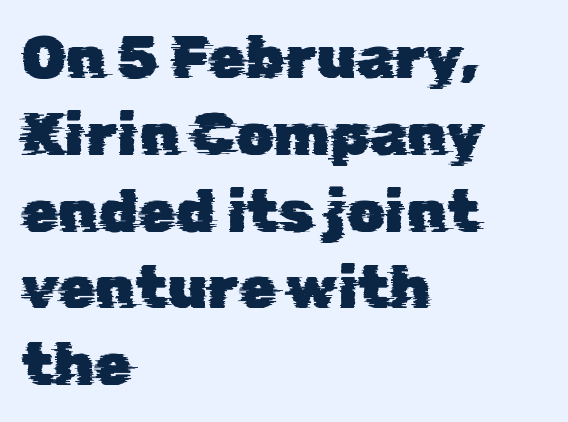
Any mark beneath the type? The region is blank. The line texture is even and compact thanks to regular tracking. Rows of type keep a routine distance in the vertical direction. Typeset ragged right — the left edge is the straight one. Here the designer chose a conventional face with non-uniform glyph widths. Unlike a traditional serif, this face leaves its strokes unadorned.
